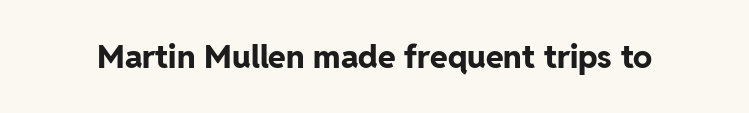
Q: Is the text bold? A: Yes.
Q: Is the text italic (slanted)? A: No, it is upright.
Q: Is the typeface a serif or a sans-serif typeface? A: Sans-serif.
Q: Is the text underlined? A: No.
Q: Is the spacing between letters normal or unusually wide? A: Normal.
Q: Width (condensed, normal, or wide)? A: Normal.
Q: Stroke contrast? A: Low.
Q: x-height? A: Medium.
Q: Monospaced? A: No.
